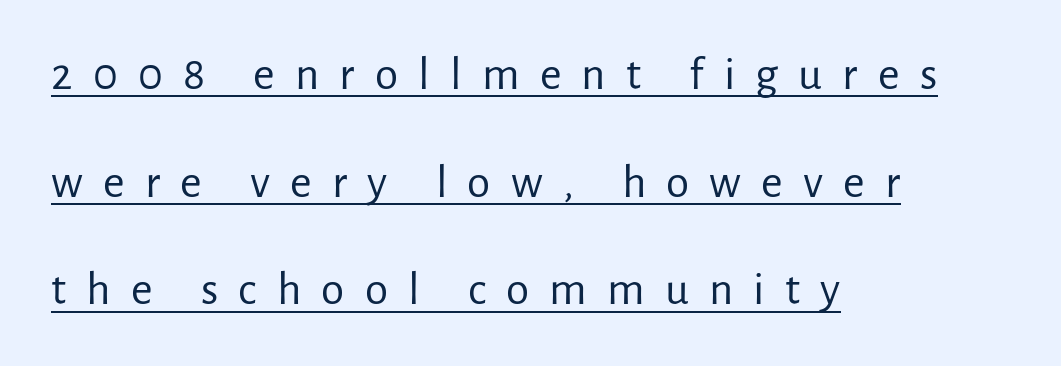
{"serif": "no", "italic": "no", "bold": "no", "weight": "regular", "width": "normal", "stroke_contrast": "low", "x_height": "medium", "monospaced": "no", "underline": "yes", "align": "left", "line_spacing": "loose", "line_spacing_ratio": 2.29, "letter_spacing": "wide", "letter_spacing_em": 0.43, "glyph_px": 47}
